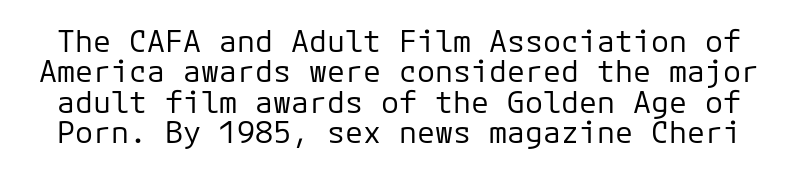
The image shows 30 px regular-weight sans-serif type, upright; set tight line spacing (1.01x), normal letter spacing, not underlined; low stroke contrast and a medium x-height.
